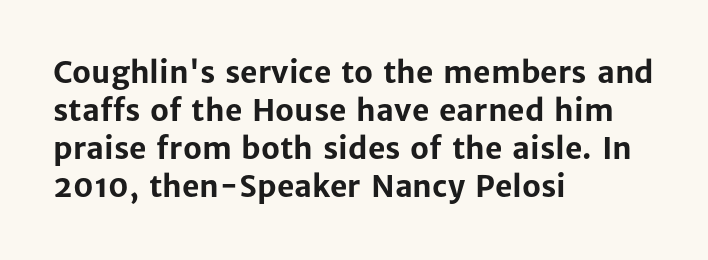
Does the leading feel generous? No, just average. Horizontal alignment here is leftward, the default for most running prose. The passage shown is emphatically bold. Default kerning and tracking; the words read as compact shapes. Style check: upright.
